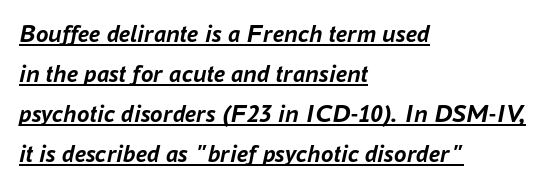
Q: Is the text bold? A: Yes.
Q: Is the text italic (slanted)? A: Yes, it leans right by about 16 degrees.
Q: Is the text underlined? A: Yes.
Q: How is the paragraph aligned? A: Left-aligned.
Q: Is the spacing between letters normal or unusually wide? A: Normal.
Q: Is the spacing between lines tight, normal or loose? A: Normal.
